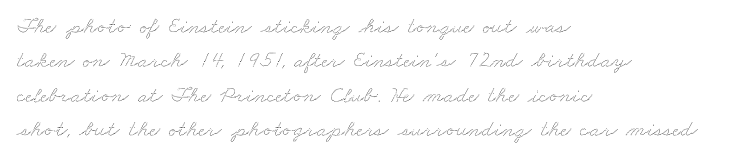
The image shows 23 px text type; set left-aligned, normal line spacing (1.49x), normal letter spacing, not underlined.
